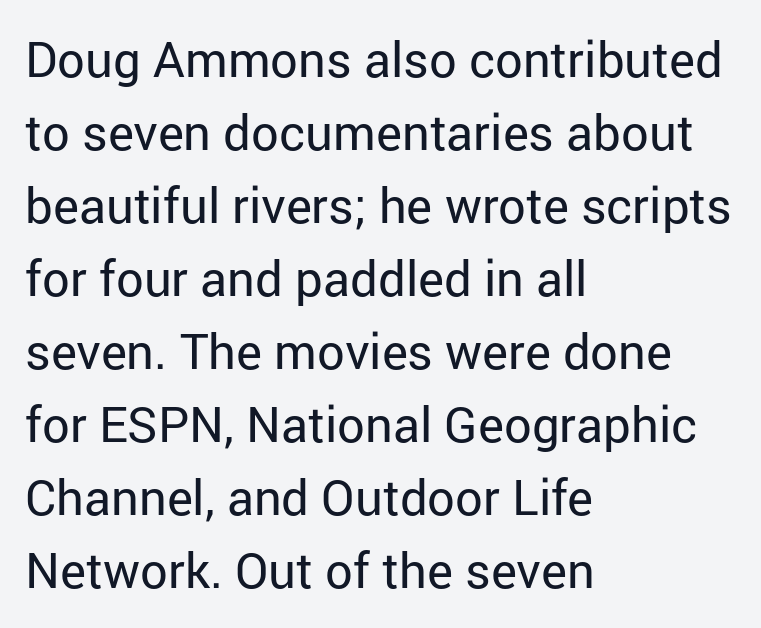
{"serif": "no", "italic": "no", "bold": "no", "weight": "regular", "width": "normal", "stroke_contrast": "low", "x_height": "medium", "monospaced": "no", "underline": "no", "align": "left", "line_spacing": "normal", "line_spacing_ratio": 1.49, "letter_spacing": "normal", "letter_spacing_em": 0.0, "glyph_px": 49}
